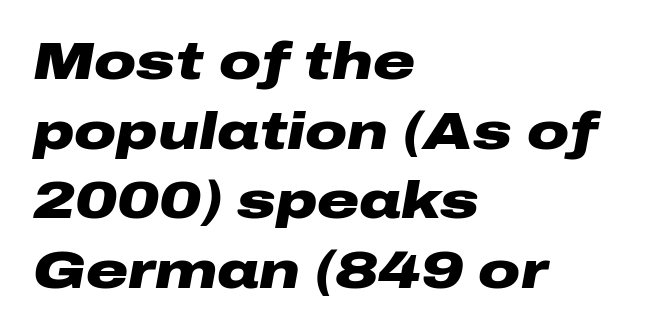
Q: Is the text bold? A: Yes.
Q: Is the text italic (slanted)? A: Yes, it leans right by about 10 degrees.
Q: Is the text underlined? A: No.
Q: How is the paragraph aligned? A: Left-aligned.
Q: Is the spacing between letters normal or unusually wide? A: Normal.
Q: Is the spacing between lines tight, normal or loose? A: Normal.
Q: Width (condensed, normal, or wide)? A: Wide.
Q: Stroke contrast? A: Low.
Q: x-height? A: Medium.
Q: Monospaced? A: No.
